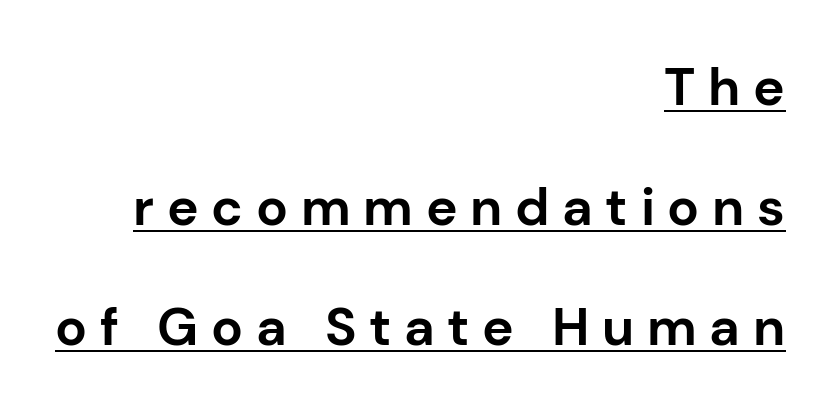
Q: Is the text bold? A: Yes.
Q: Is the text italic (slanted)? A: No, it is upright.
Q: Is the typeface a serif or a sans-serif typeface? A: Sans-serif.
Q: Is the text underlined? A: Yes.
Q: How is the paragraph aligned? A: Right-aligned.
Q: Is the spacing between letters normal or unusually wide? A: Unusually wide.
Q: Is the spacing between lines tight, normal or loose? A: Loose.
Q: Width (condensed, normal, or wide)? A: Normal.
Q: Stroke contrast? A: Low.
Q: x-height? A: Medium.
Q: Monospaced? A: No.
